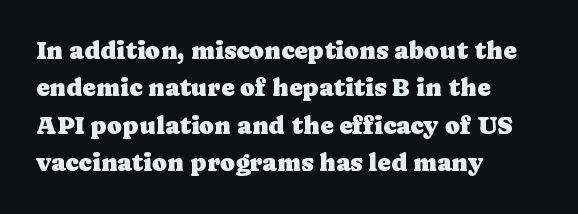
The rendering anchors every line to the left-hand side. The vertical gap from one line to the next is medium. The letterforms sit shoulder to shoulder at normal distance. Lines of text with bare space underneath. This is roman type, the default non-slanted kind.
